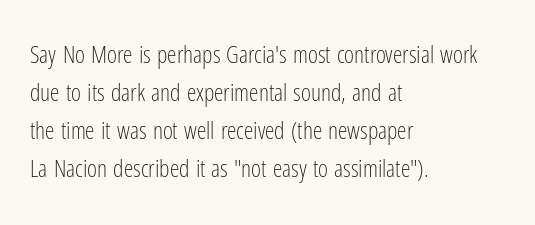
The image shows 24 px text type, upright; set left-aligned, normal line spacing (1.58x), normal letter spacing, not underlined.
